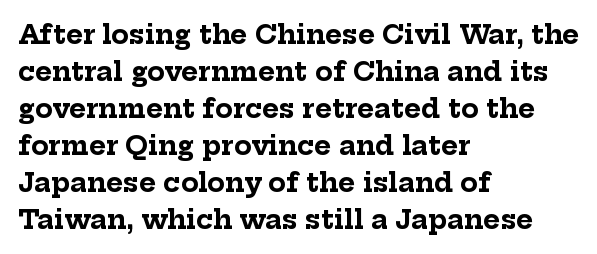
Q: Is the text bold? A: Yes.
Q: Is the text italic (slanted)? A: No, it is upright.
Q: Is the text underlined? A: No.
Q: How is the paragraph aligned? A: Left-aligned.
Q: Is the spacing between letters normal or unusually wide? A: Normal.
Q: Is the spacing between lines tight, normal or loose? A: Normal.
